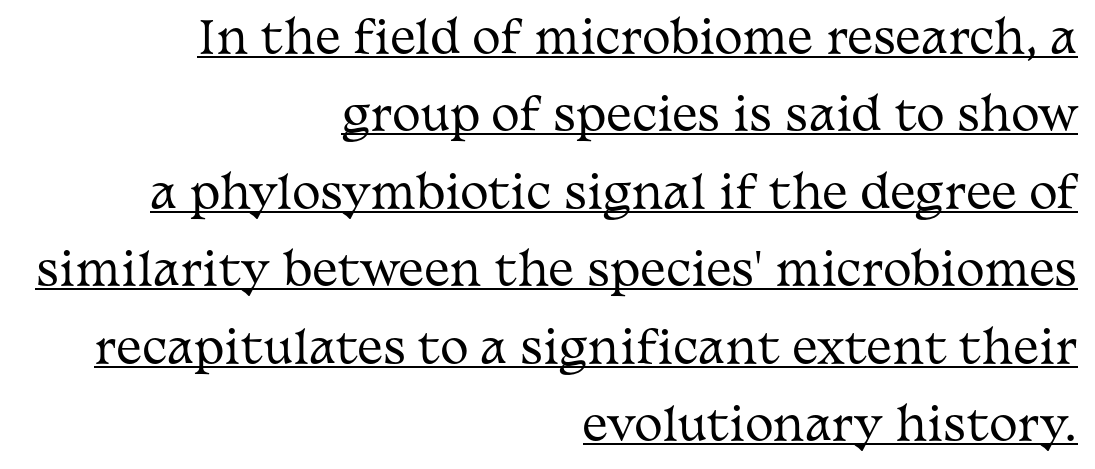
Characters follow at the spacing the type designer built in. Looks like regular typesetting: each glyph gets only the width it needs. Counters stay open thanks to moderate or lighter strokes. Posture: vertical. Old-style or modern, the face here clearly has serifs.
